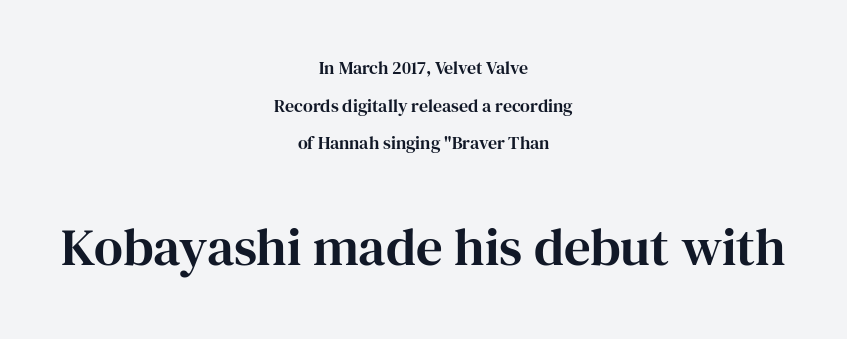
The image shows 53 px serif type, upright; set centered, loose line spacing (2.09x), normal letter spacing, not underlined; the second (bottom) block is 2.94x larger; high stroke contrast and a medium x-height.
